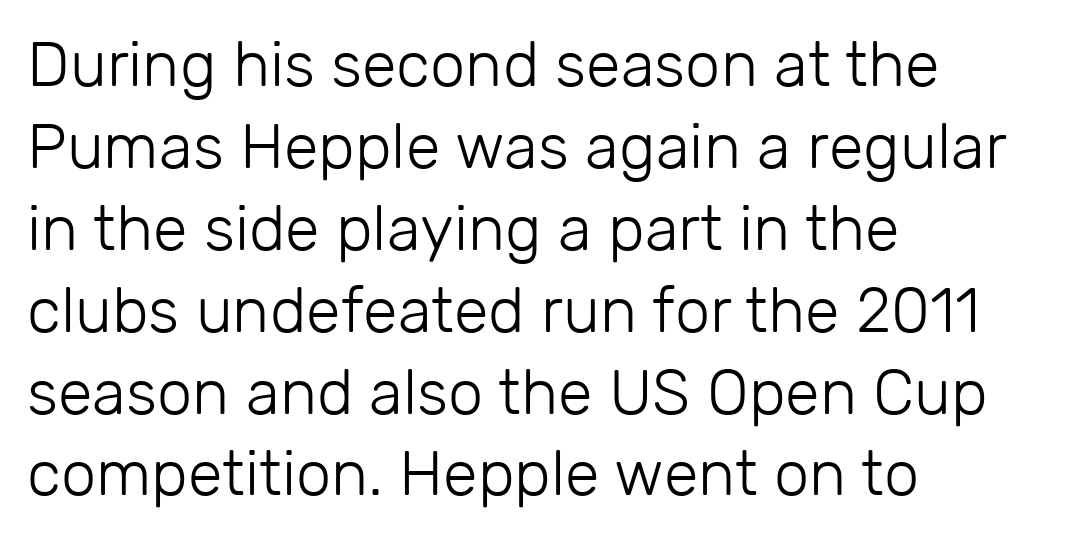
{"serif": "no", "italic": "no", "bold": "no", "weight": "light", "width": "normal", "stroke_contrast": "low", "x_height": "medium", "monospaced": "no", "underline": "no", "align": "left", "line_spacing": "normal", "line_spacing_ratio": 1.3, "letter_spacing": "normal", "letter_spacing_em": 0.0, "glyph_px": 63}
